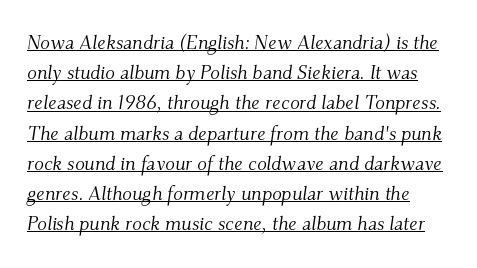
Q: Is the text bold? A: No.
Q: Is the text italic (slanted)? A: Yes, it leans right by about 9 degrees.
Q: Is the text underlined? A: Yes.
Q: Is the spacing between letters normal or unusually wide? A: Normal.
Q: Is the spacing between lines tight, normal or loose? A: Normal.
